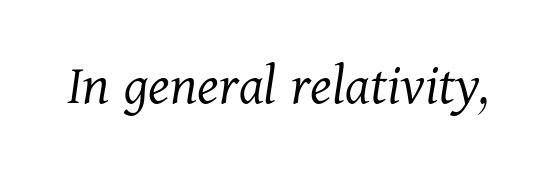
{"serif": "yes", "italic": "yes", "lean": "right", "slant_degrees": 11, "bold": "no", "weight": "light", "width": "normal", "stroke_contrast": "medium", "x_height": "medium", "monospaced": "no", "underline": "no", "letter_spacing": "normal", "letter_spacing_em": 0.0, "glyph_px": 60}
